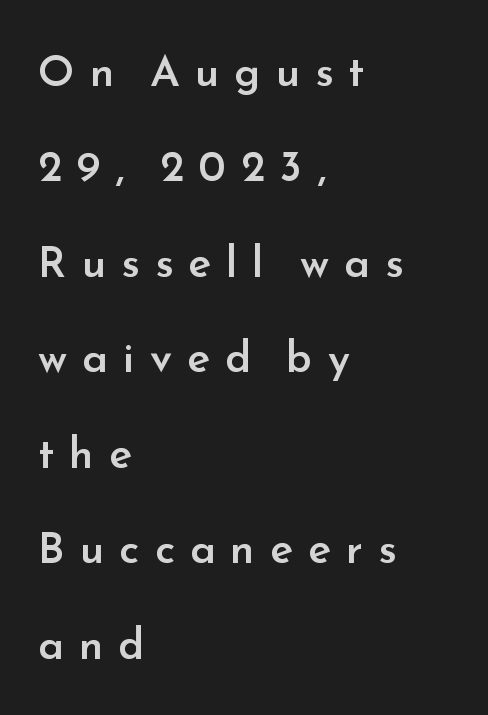
{"serif": "no", "italic": "no", "bold": "semi", "weight": "semibold", "width": "normal", "stroke_contrast": "low", "x_height": "small", "monospaced": "no", "underline": "no", "align": "left", "line_spacing": "loose", "line_spacing_ratio": 2.22, "letter_spacing": "wide", "letter_spacing_em": 0.35, "glyph_px": 43}
